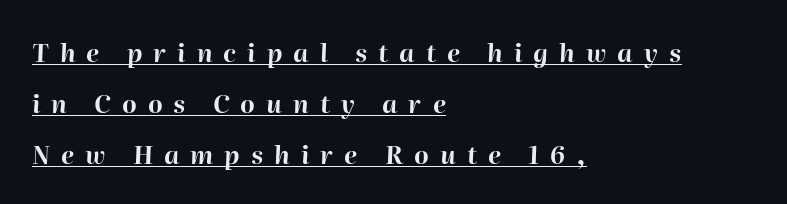
Q: Is the text bold? A: Yes.
Q: Is the text italic (slanted)? A: Yes, it leans right by about 2 degrees.
Q: Is the text underlined? A: Yes.
Q: How is the paragraph aligned? A: Left-aligned.
Q: Is the spacing between letters normal or unusually wide? A: Unusually wide.
Q: Is the spacing between lines tight, normal or loose? A: Loose.
